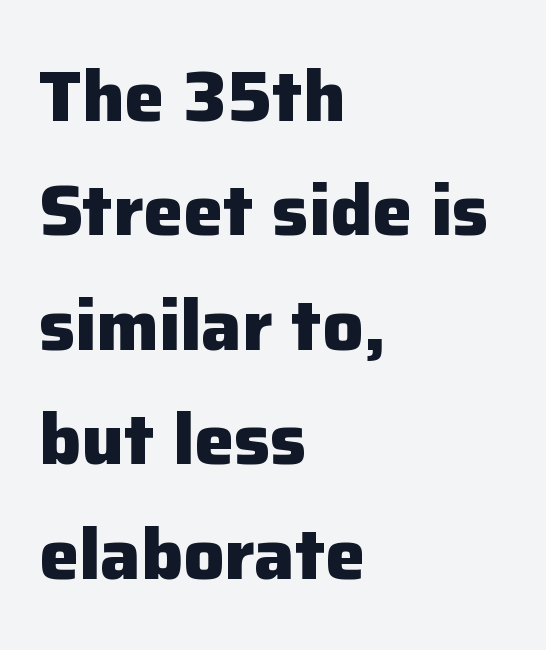
Q: Is the text bold? A: Yes.
Q: Is the text italic (slanted)? A: No, it is upright.
Q: Is the typeface a serif or a sans-serif typeface? A: Sans-serif.
Q: Is the text underlined? A: No.
Q: How is the paragraph aligned? A: Left-aligned.
Q: Is the spacing between letters normal or unusually wide? A: Normal.
Q: Is the spacing between lines tight, normal or loose? A: Normal.
Q: Width (condensed, normal, or wide)? A: Normal.
Q: Stroke contrast? A: Low.
Q: x-height? A: Medium.
Q: Monospaced? A: No.
